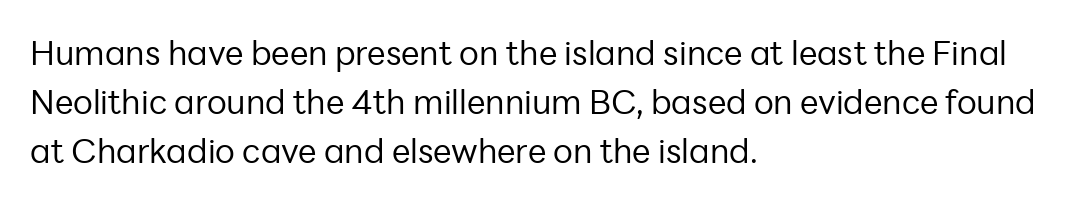
The image shows 33 px regular-weight sans-serif type, upright; set left-aligned, normal line spacing (1.49x), normal letter spacing, not underlined; low stroke contrast and a medium x-height.
